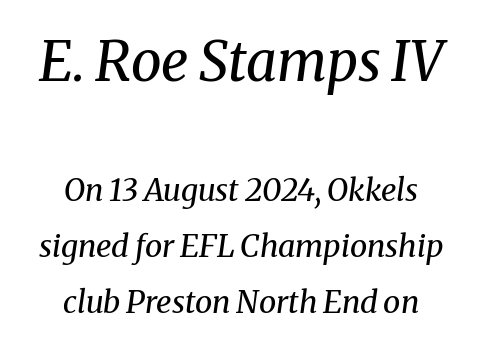
The image shows 55 px regular-weight serif type, italic (leaning right); set centered, line spacing 1.81x, normal letter spacing, not underlined; the first (top) block is 1.77x larger; medium stroke contrast and a medium x-height.
